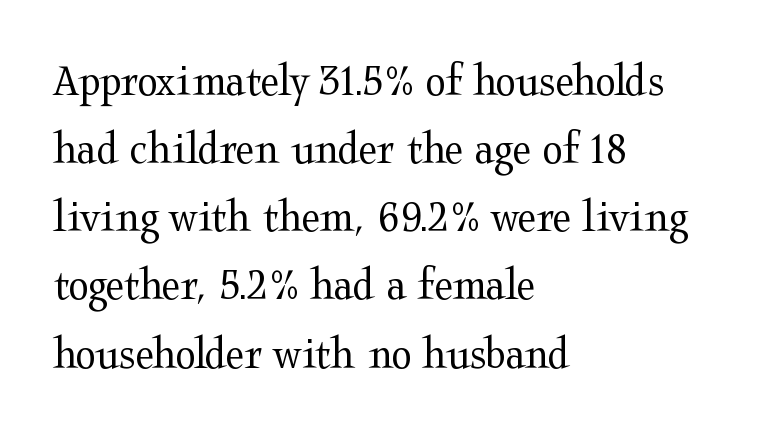
{"serif": "yes", "italic": "no", "bold": "no", "weight": "regular", "width": "wide", "stroke_contrast": "medium", "x_height": "medium", "monospaced": "no", "underline": "no", "align": "left", "line_spacing": "normal", "line_spacing_ratio": 1.45, "letter_spacing": "normal", "letter_spacing_em": 0.0, "glyph_px": 47}
